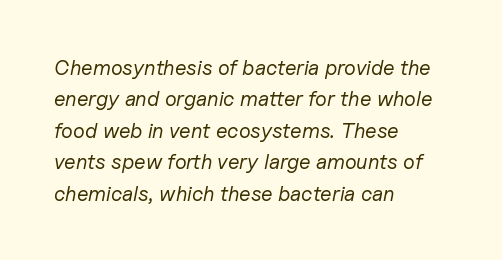
The image shows 21 px text type, italic (leaning right); set left-aligned, normal line spacing (1.5x), normal letter spacing, not underlined.
